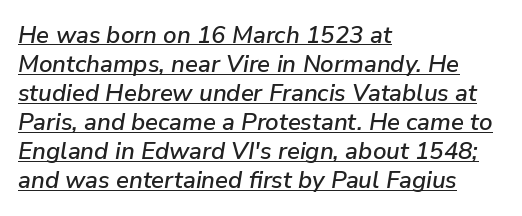
The image shows 24 px text type, italic (leaning right); set left-aligned, line spacing 1.21x, normal letter spacing, underlined.
